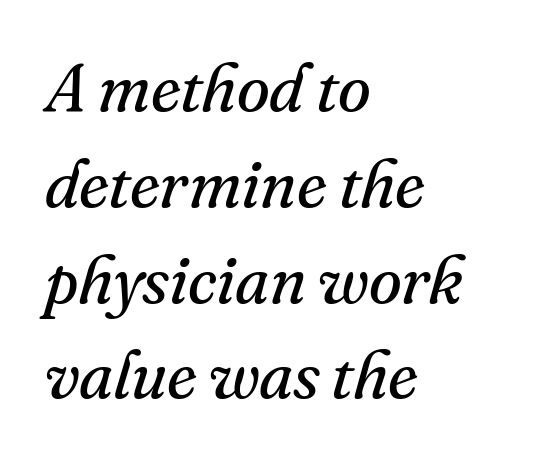
Q: Is the text bold? A: No.
Q: Is the text italic (slanted)? A: Yes, it leans right by about 16 degrees.
Q: Is the typeface a serif or a sans-serif typeface? A: Serif.
Q: Is the text underlined? A: No.
Q: How is the paragraph aligned? A: Left-aligned.
Q: Is the spacing between letters normal or unusually wide? A: Normal.
Q: Is the spacing between lines tight, normal or loose? A: Normal.
Q: Width (condensed, normal, or wide)? A: Normal.
Q: Stroke contrast? A: Medium.
Q: x-height? A: Small.
Q: Monospaced? A: No.
